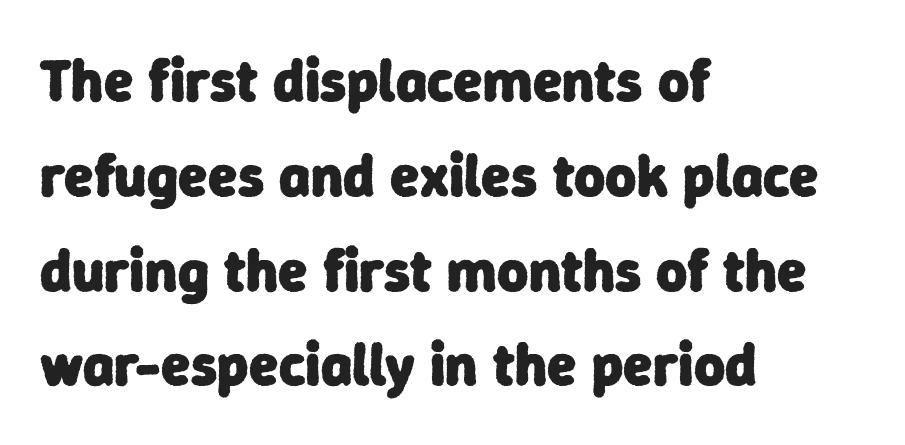
Q: Is the text bold? A: Yes.
Q: Is the typeface a serif or a sans-serif typeface? A: Sans-serif.
Q: Is the text underlined? A: No.
Q: How is the paragraph aligned? A: Left-aligned.
Q: Is the spacing between letters normal or unusually wide? A: Normal.
Q: Is the spacing between lines tight, normal or loose? A: Normal.
Q: Width (condensed, normal, or wide)? A: Normal.
Q: Stroke contrast? A: Low.
Q: x-height? A: Medium.
Q: Monospaced? A: No.
